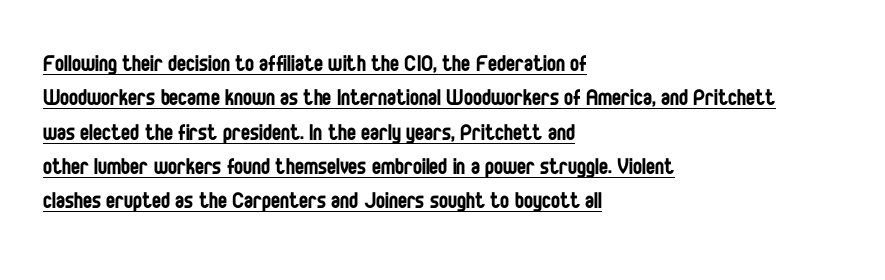
No italicization has been applied; the sample stays upright. This sample is left-justified, so line endings fall wherever the words run out. Whoever set this chose a conventional vertical rhythm. Weight class: somewhere from thin through regular.
